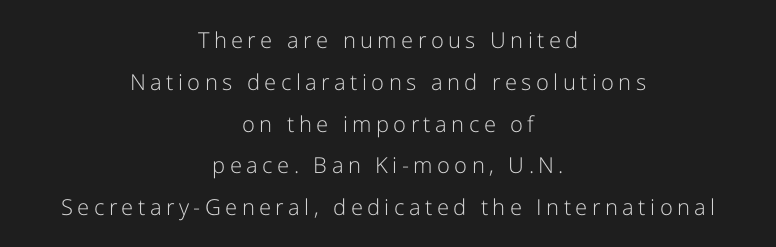
Notice how the passage keeps no hard edge, just a central spine. The axis of the letterforms is exactly vertical. Letters have the restrained weight of plain body copy at most. The lines are spread far apart with generous leading. Quick note: underline off. Loose tracking; the words dissolve into strings of separated letters.
